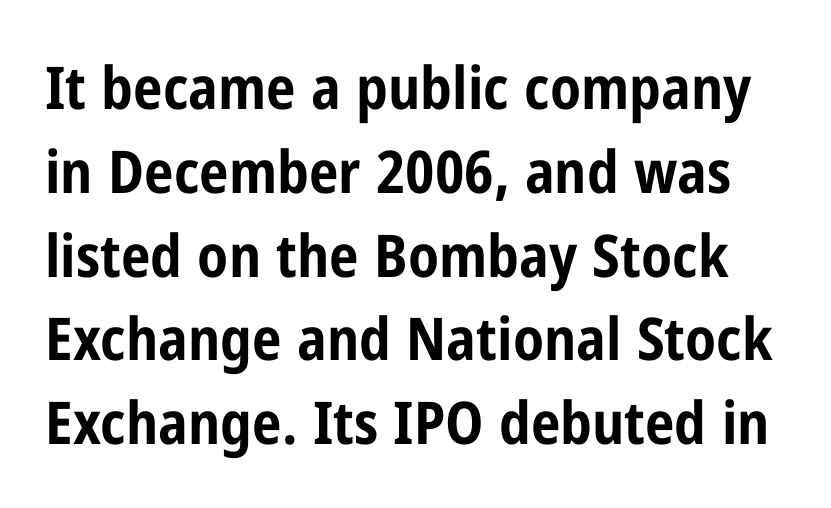
{"serif": "no", "italic": "no", "bold": "yes", "weight": "bold", "width": "condensed", "stroke_contrast": "low", "x_height": "medium", "monospaced": "no", "underline": "no", "line_spacing": "normal", "line_spacing_ratio": 1.42, "letter_spacing": "normal", "letter_spacing_em": 0.0, "glyph_px": 59}
